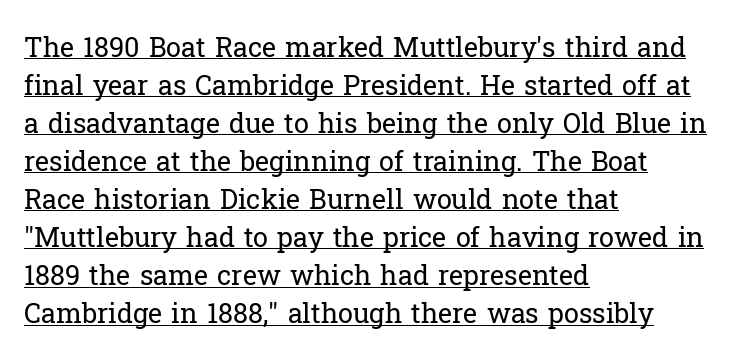
If you drew a ruler down the left edge, every line would touch it. A typesetter would call this zero additional tracking. The passage shown is not bold in any degree. Caption: lettering with a line underneath. Does the leading feel generous? No, just average. Do the letters lean? They stand straight.
